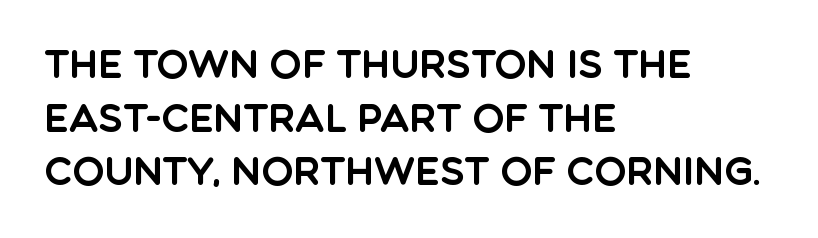
The face used here is rendered with its standard letterfit. Think of a printed novel: that variable character pitch is what you see here. Check where the strokes stop: nothing finishes them off — pure sans. One-word summary of the alignment: left. Descenders are the only things crossing below the line.
